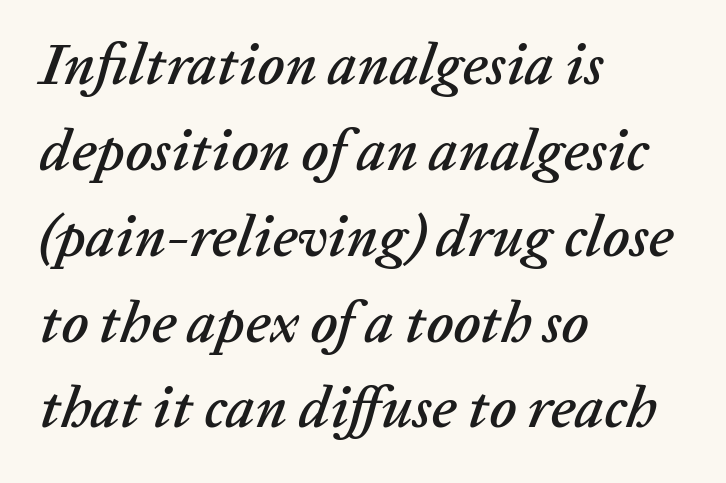
{"italic": "yes", "lean": "right", "slant_degrees": 20, "width": "normal", "stroke_contrast": "low", "x_height": "medium", "monospaced": "no", "underline": "no", "align": "left", "line_spacing": "normal", "line_spacing_ratio": 1.48, "letter_spacing": "normal", "letter_spacing_em": 0.0, "glyph_px": 58}
